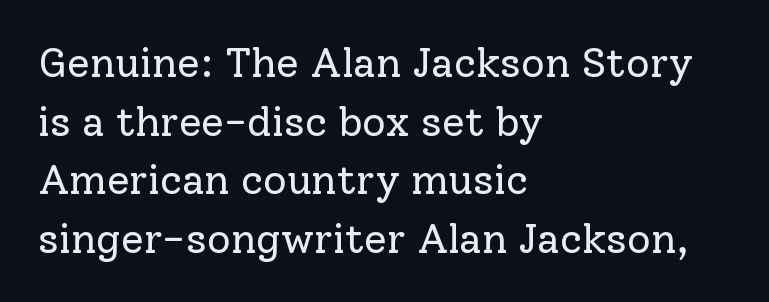
The image shows 41 px regular-weight serif type, upright; set left-aligned, normal line spacing (1.43x), normal letter spacing, not underlined; low stroke contrast and a medium x-height.
